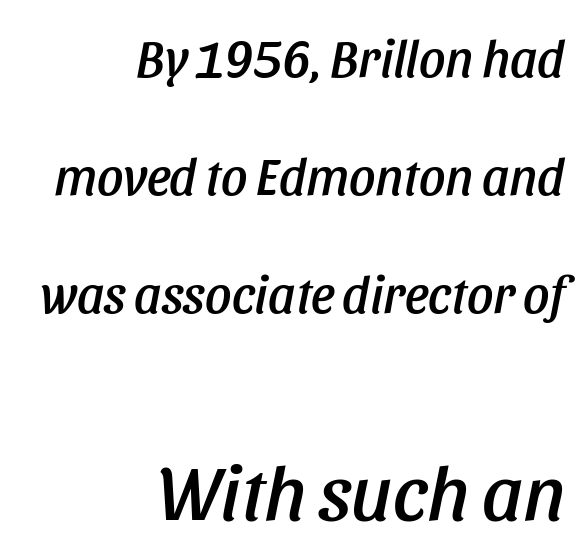
Q: Is the text italic (slanted)? A: Yes, it leans right by about 11 degrees.
Q: Is the text underlined? A: No.
Q: How is the paragraph aligned? A: Right-aligned.
Q: Is the spacing between letters normal or unusually wide? A: Normal.
Q: Is the spacing between lines tight, normal or loose? A: Loose.
Q: Which block of text is set in a larger size, the first (top) or the second (bottom)? A: The second (bottom) one.
Q: Width (condensed, normal, or wide)? A: Condensed.
Q: Stroke contrast? A: Low.
Q: x-height? A: Large.
Q: Monospaced? A: No.
